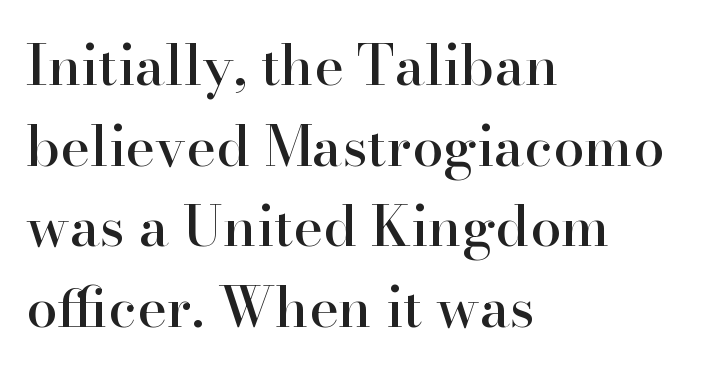
The words here are not underlined. The text block is weighted toward the left margin, trailing off unevenly rightward. Quick note: not italic, upright. You could not count columns in this text — the font is proportionally spaced.
